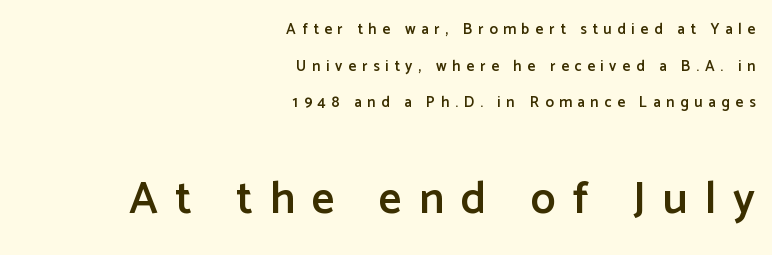
Here the designer chose a conventional face with non-uniform glyph widths. Is this a sans? Yes — the strokes have no serifs. The specimen reads as upright at a glance. This rendering features lettering with no underline.
